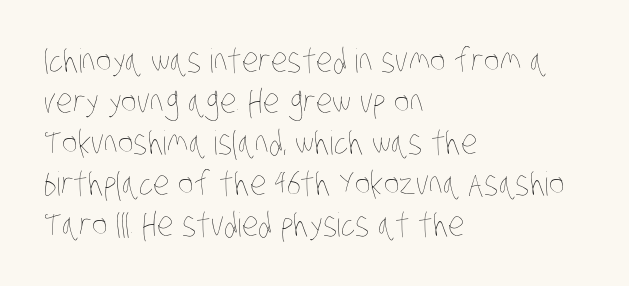
The image shows 33 px thin, condensed type; set left-aligned, line spacing 1.24x, normal letter spacing, not underlined; low stroke contrast and a large x-height.
